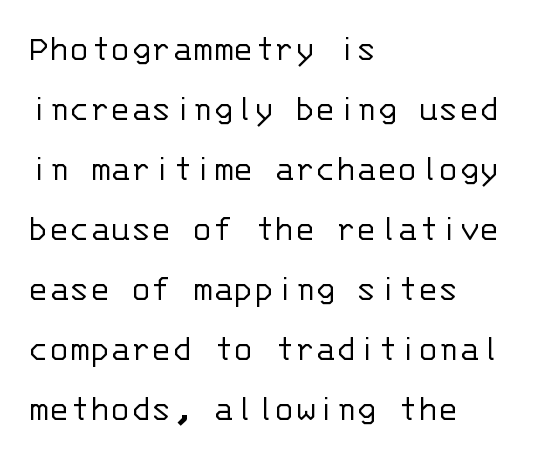
{"serif": "no", "italic": "no", "bold": "no", "weight": "light", "width": "normal", "stroke_contrast": "low", "x_height": "large", "monospaced": "yes", "underline": "no", "align": "left", "line_spacing": "normal", "line_spacing_ratio": 1.58, "letter_spacing": "normal", "letter_spacing_em": 0.0, "glyph_px": 38}
